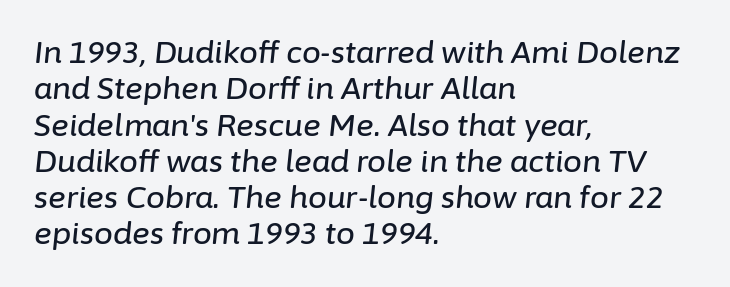
The image shows 30 px text type, italic (leaning right); set left-aligned, line spacing 1.21x, normal letter spacing, not underlined; low stroke contrast and a medium x-height.
